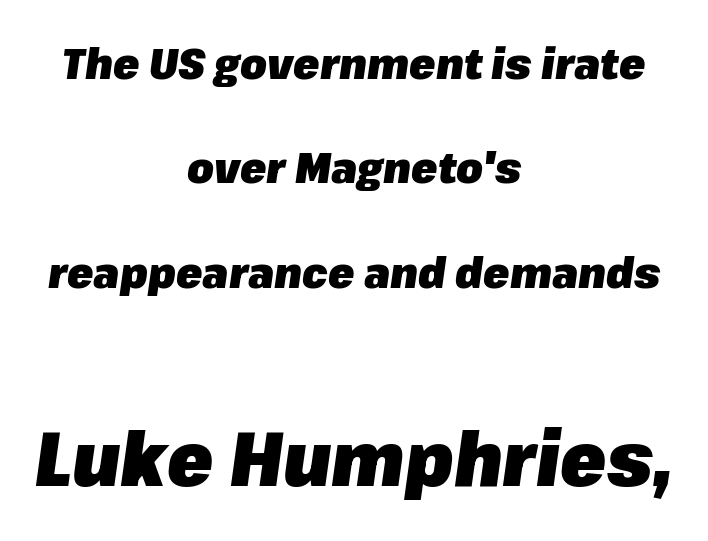
The image shows 75 px heavy type, italic (leaning right); set centered, loose line spacing (2.43x), normal letter spacing, not underlined; the second (bottom) block is 1.74x larger; low stroke contrast and a medium x-height.
